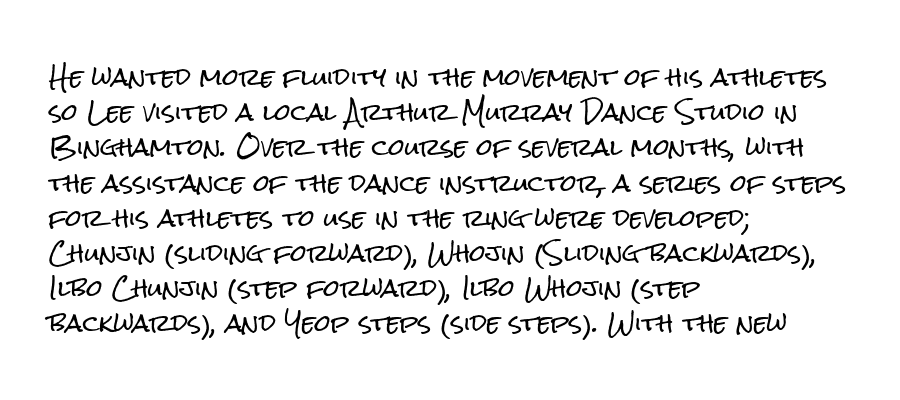
The designer left line spacing at the default. The face used here is rendered with its standard letterfit. The letters stand upright; this is a roman face. The rag falls on the right side of this text block. The words here are not underlined.
